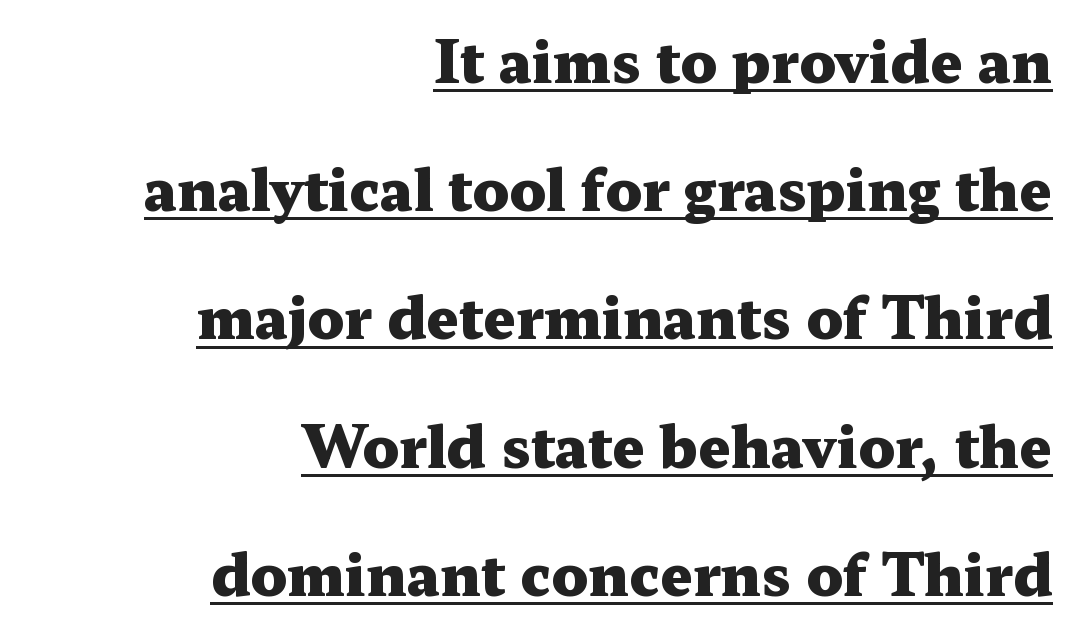
Q: Is the text bold? A: Yes.
Q: Is the text italic (slanted)? A: No, it is upright.
Q: Is the typeface a serif or a sans-serif typeface? A: Serif.
Q: Is the text underlined? A: Yes.
Q: How is the paragraph aligned? A: Right-aligned.
Q: Is the spacing between letters normal or unusually wide? A: Normal.
Q: Is the spacing between lines tight, normal or loose? A: Loose.
Q: Width (condensed, normal, or wide)? A: Wide.
Q: Stroke contrast? A: Medium.
Q: x-height? A: Medium.
Q: Monospaced? A: No.
